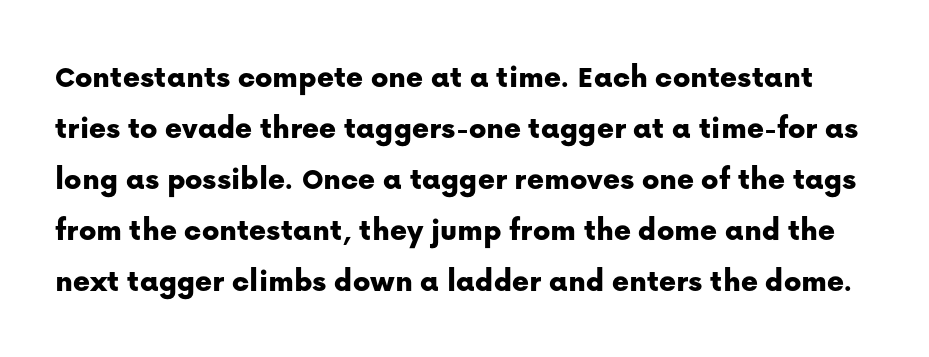
{"serif": "no", "italic": "no", "width": "normal", "stroke_contrast": "low", "x_height": "medium", "monospaced": "no", "underline": "no", "line_spacing": "normal", "line_spacing_ratio": 1.59, "letter_spacing": "normal", "letter_spacing_em": 0.0, "glyph_px": 32}
